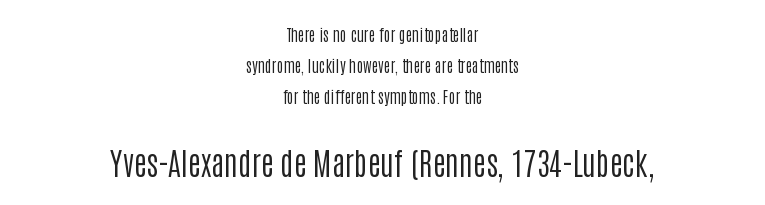
Q: Is the text bold? A: No.
Q: Is the text italic (slanted)? A: No, it is upright.
Q: Is the typeface a serif or a sans-serif typeface? A: Sans-serif.
Q: Is the text underlined? A: No.
Q: How is the paragraph aligned? A: Centered.
Q: Is the spacing between letters normal or unusually wide? A: Normal.
Q: Is the spacing between lines tight, normal or loose? A: Loose.
Q: Which block of text is set in a larger size, the first (top) or the second (bottom)? A: The second (bottom) one.
Q: Width (condensed, normal, or wide)? A: Condensed.
Q: Stroke contrast? A: Low.
Q: x-height? A: Large.
Q: Monospaced? A: No.
